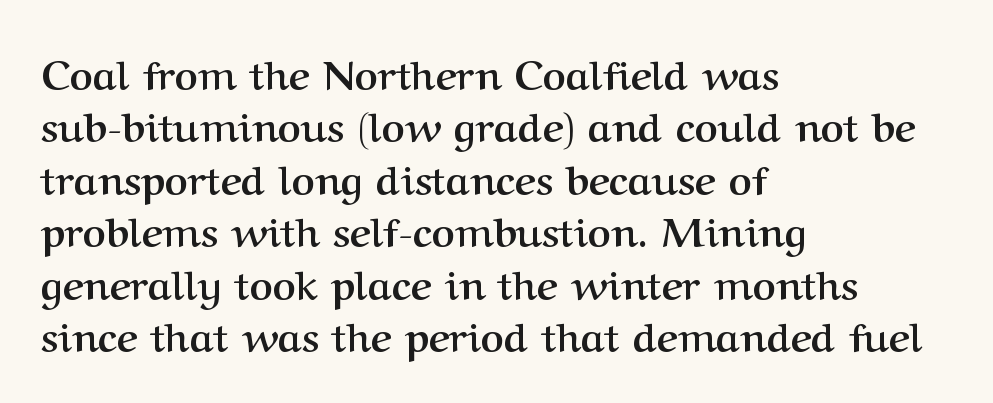
Q: Is the text bold? A: Yes.
Q: Is the text italic (slanted)? A: No, it is upright.
Q: Is the typeface a serif or a sans-serif typeface? A: Serif.
Q: Is the text underlined? A: No.
Q: How is the paragraph aligned? A: Left-aligned.
Q: Is the spacing between letters normal or unusually wide? A: Normal.
Q: Is the spacing between lines tight, normal or loose? A: Normal.
Q: Width (condensed, normal, or wide)? A: Normal.
Q: Stroke contrast? A: Medium.
Q: x-height? A: Medium.
Q: Monospaced? A: No.
